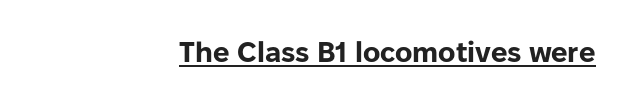
Q: Is the text bold? A: Yes.
Q: Is the text italic (slanted)? A: No, it is upright.
Q: Is the typeface a serif or a sans-serif typeface? A: Sans-serif.
Q: Is the text underlined? A: Yes.
Q: How is the paragraph aligned? A: Right-aligned.
Q: Is the spacing between letters normal or unusually wide? A: Normal.
Q: Width (condensed, normal, or wide)? A: Normal.
Q: Stroke contrast? A: Low.
Q: x-height? A: Medium.
Q: Monospaced? A: No.
